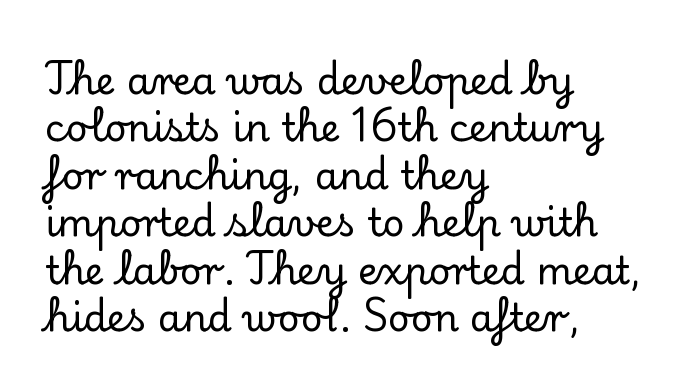
{"serif": "yes", "italic": "no", "width": "normal", "stroke_contrast": "low", "x_height": "small", "monospaced": "no", "underline": "no", "align": "left", "line_spacing": "normal", "line_spacing_ratio": 1.25, "letter_spacing": "normal", "letter_spacing_em": 0.0, "glyph_px": 38}
